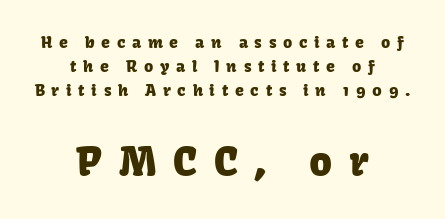
A typesetter would call this leading conventional body-copy spacing. The glyphs are unaccompanied by any horizontal stroke below them. Character widths vary here, with narrow letters taking less room than wide ones. Stroke terminals: plain, sans-serif. Both edges are ragged and mirror each other, which tells us the setting is centered. Look at the glyph heights: the lower group is clearly the bigger setting.
